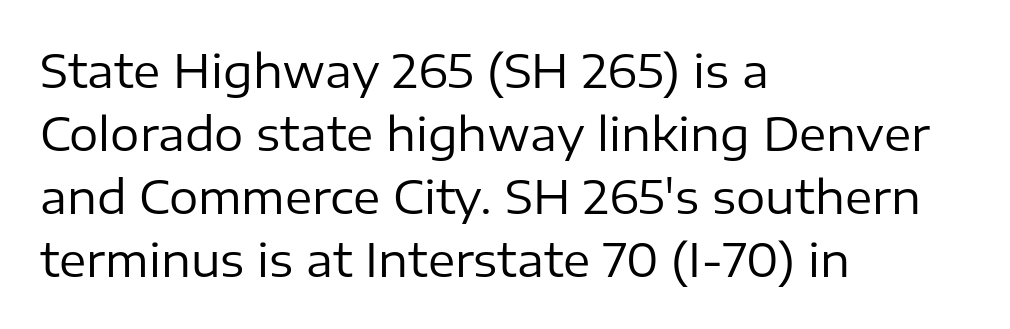
Q: Is the text bold? A: No.
Q: Is the text italic (slanted)? A: No, it is upright.
Q: Is the typeface a serif or a sans-serif typeface? A: Sans-serif.
Q: Is the text underlined? A: No.
Q: How is the paragraph aligned? A: Left-aligned.
Q: Is the spacing between letters normal or unusually wide? A: Normal.
Q: Is the spacing between lines tight, normal or loose? A: Normal.
Q: Width (condensed, normal, or wide)? A: Normal.
Q: Stroke contrast? A: Low.
Q: x-height? A: Medium.
Q: Monospaced? A: No.
